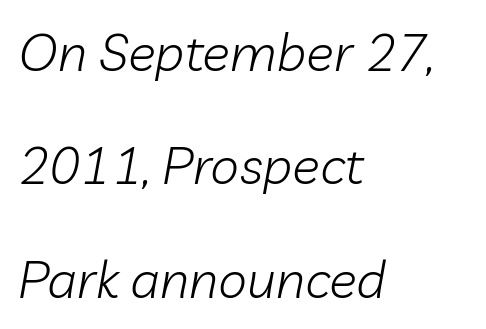
{"italic": "yes", "lean": "right", "slant_degrees": 10, "bold": "no", "weight": "light", "width": "normal", "stroke_contrast": "low", "x_height": "medium", "monospaced": "no", "underline": "no", "align": "left", "line_spacing": "loose", "line_spacing_ratio": 2.18, "letter_spacing": "normal", "letter_spacing_em": 0.0, "glyph_px": 52}
